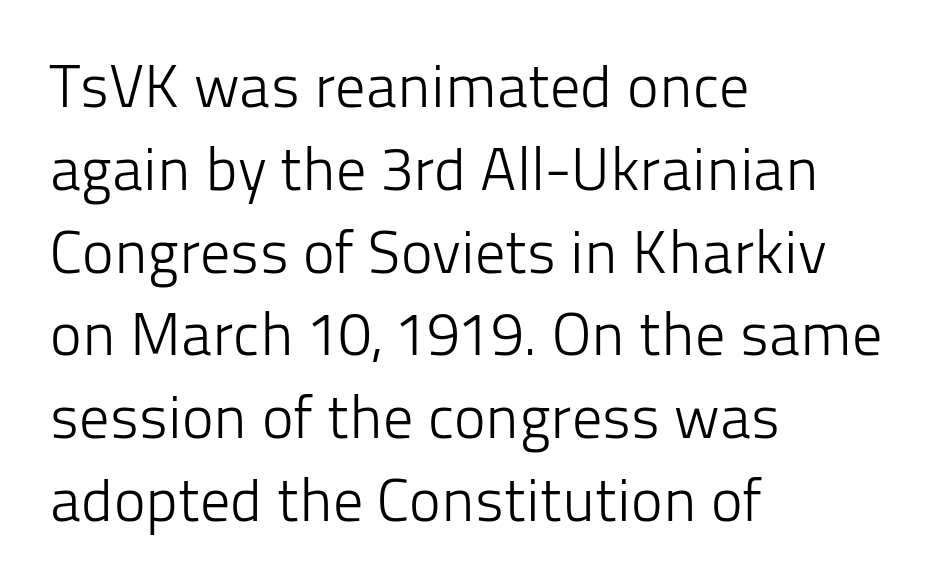
The image shows 60 px light sans-serif type, upright; set left-aligned, normal line spacing (1.38x), normal letter spacing, not underlined; low stroke contrast and a medium x-height.
